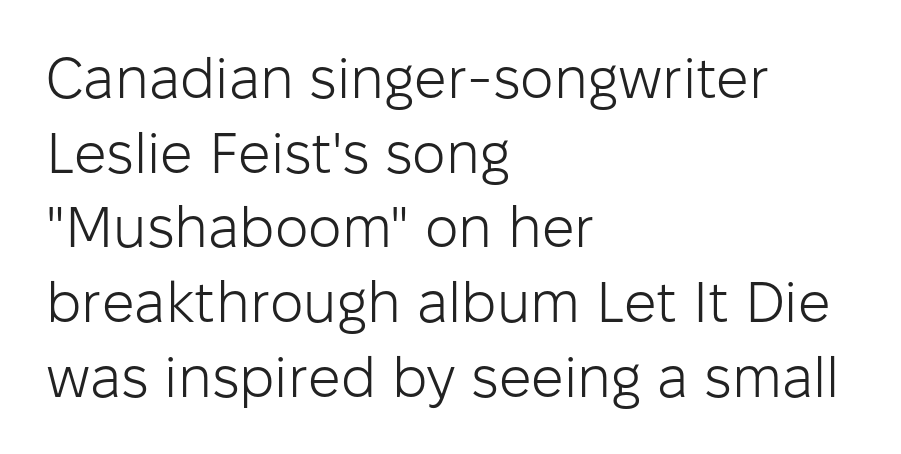
A student would call this left alignment; a typographer would say flush left, rag right. Students, note that the glyphs here touch the page at normal intervals. The gap between lines stays unmarked. Weight: in the light-to-regular range. These lines are rendered in a variable-pitch font.
